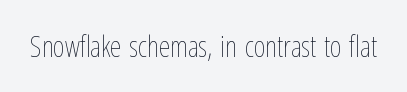
The image shows 29 px thin, condensed type, upright; set normal letter spacing, not underlined; low stroke contrast and a medium x-height.
